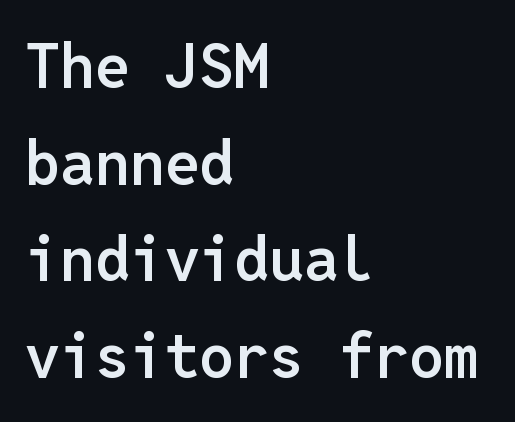
The image shows 62 px semibold sans-serif type, upright, monospaced; set left-aligned, normal line spacing (1.56x), normal letter spacing, not underlined; low stroke contrast and a medium x-height.
